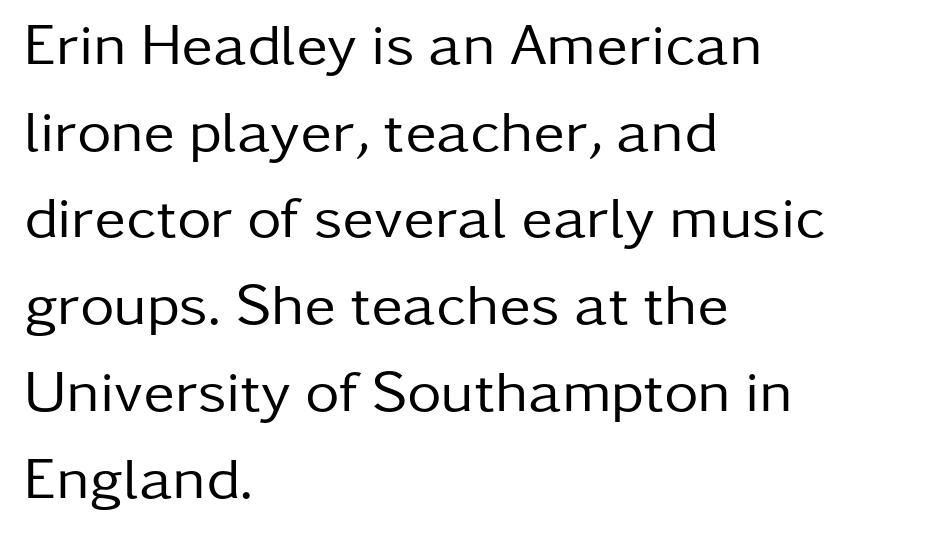
{"serif": "no", "italic": "no", "bold": "no", "weight": "regular", "width": "normal", "stroke_contrast": "low", "x_height": "medium", "monospaced": "no", "underline": "no", "align": "left", "line_spacing": "normal", "line_spacing_ratio": 1.47, "letter_spacing": "normal", "letter_spacing_em": 0.0, "glyph_px": 59}
